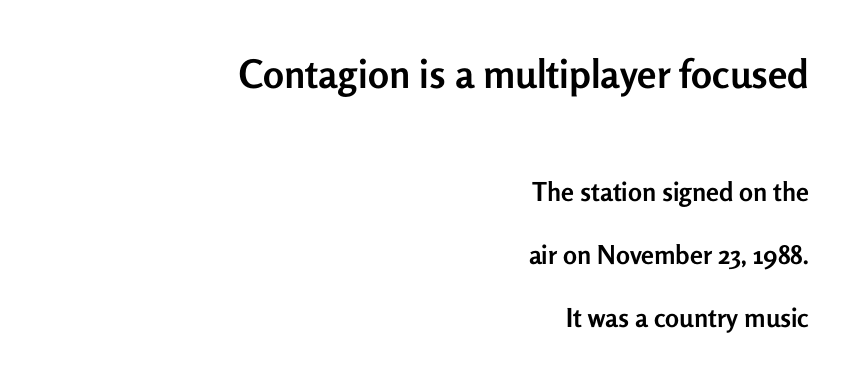
{"serif": "no", "italic": "no", "bold": "yes", "weight": "semibold", "width": "normal", "stroke_contrast": "low", "x_height": "medium", "monospaced": "no", "underline": "no", "align": "right", "line_spacing": "loose", "line_spacing_ratio": 2.43, "letter_spacing": "normal", "letter_spacing_em": 0.0, "larger_block": "first", "size_ratio": 1.5, "glyph_px": 39}
